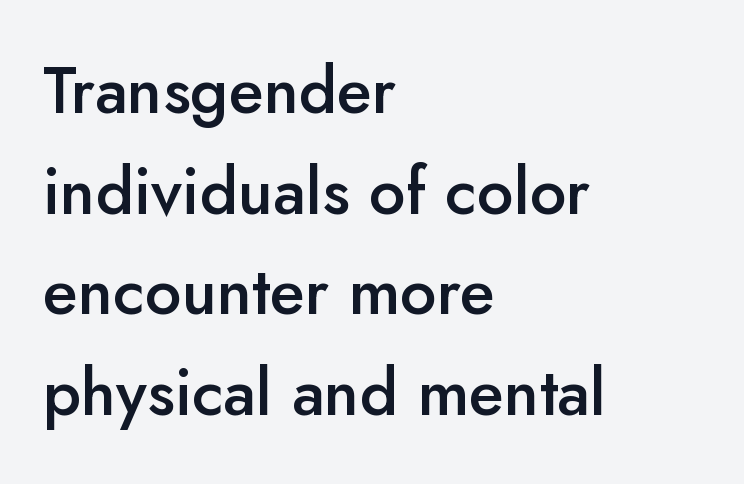
{"serif": "no", "italic": "no", "bold": "semi", "weight": "semibold", "width": "normal", "stroke_contrast": "low", "x_height": "small", "monospaced": "no", "underline": "no", "align": "left", "line_spacing": "normal", "line_spacing_ratio": 1.55, "letter_spacing": "normal", "letter_spacing_em": 0.0, "glyph_px": 65}
